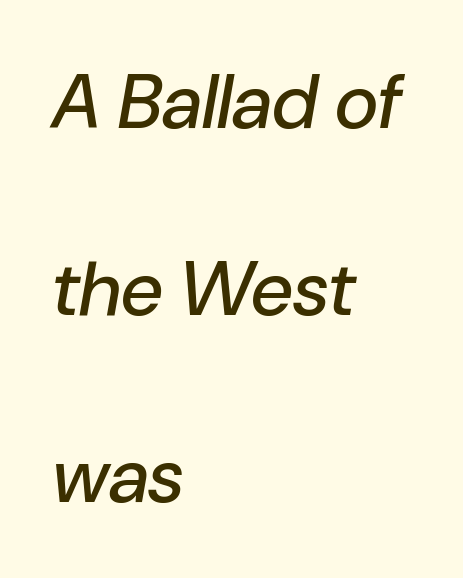
The image shows 76 px text type, italic (leaning right); set left-aligned, loose line spacing (2.46x), normal letter spacing, not underlined; low stroke contrast and a medium x-height.
